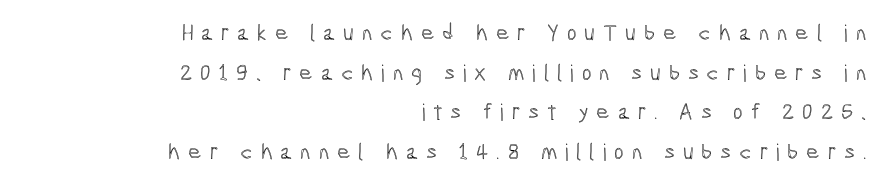
Q: Is the text italic (slanted)? A: No, it is upright.
Q: Is the text underlined? A: No.
Q: How is the paragraph aligned? A: Right-aligned.
Q: Is the spacing between letters normal or unusually wide? A: Unusually wide.
